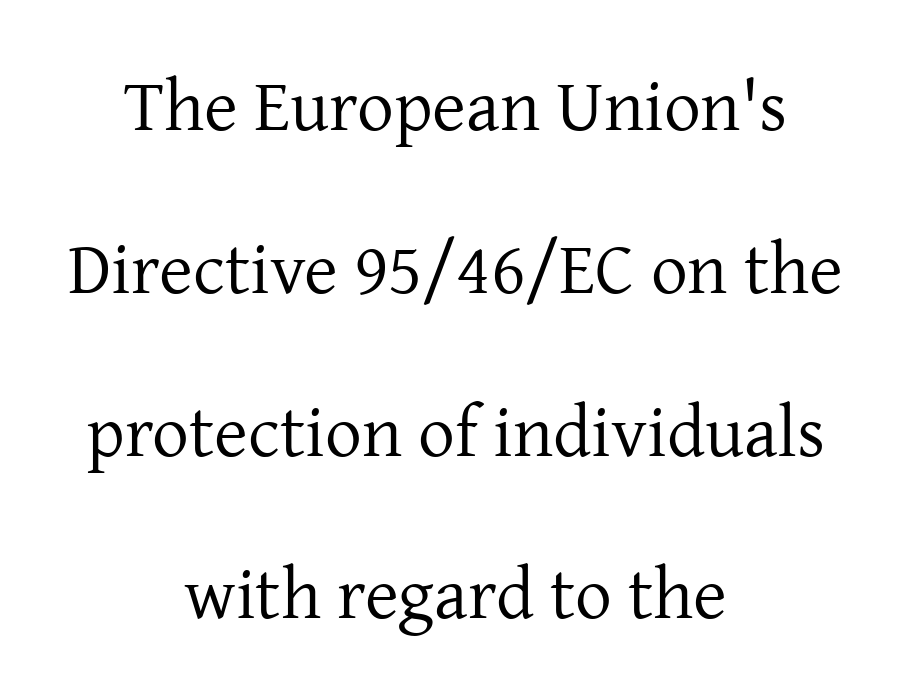
{"serif": "yes", "italic": "no", "bold": "no", "weight": "regular", "width": "normal", "stroke_contrast": "low", "x_height": "medium", "monospaced": "no", "underline": "no", "align": "center", "line_spacing": "loose", "line_spacing_ratio": 2.23, "letter_spacing": "normal", "letter_spacing_em": 0.0, "glyph_px": 73}
